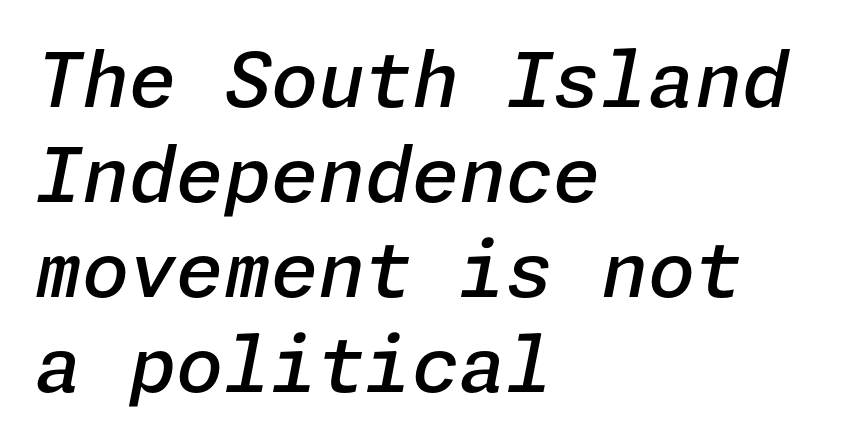
The image shows 76 px semibold type, italic (leaning right); set left-aligned, normal line spacing (1.25x), normal letter spacing, not underlined; low stroke contrast and a medium x-height.
